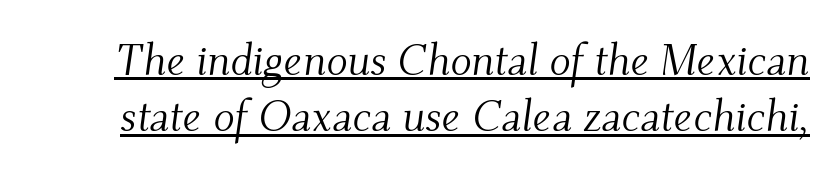
Regular leading. Proportional: the letters do not fall into vertical columns. The font is comparable to plain body text, perhaps lighter. Look at the bottom of the vertical strokes: they flare into serifs here. The typography opts for an oblique posture over an upright one.
